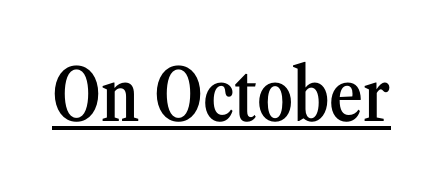
The image shows 72 px semibold, condensed serif type, upright; set normal letter spacing, underlined; medium stroke contrast and a medium x-height.
